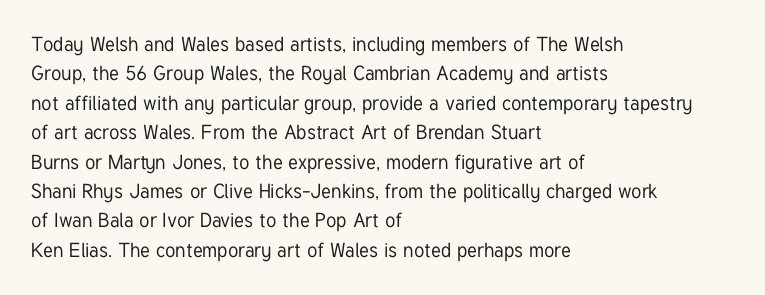
{"italic": "no", "underline": "no", "align": "left", "line_spacing": "normal", "line_spacing_ratio": 1.47, "letter_spacing": "normal", "letter_spacing_em": 0.0, "glyph_px": 20}
